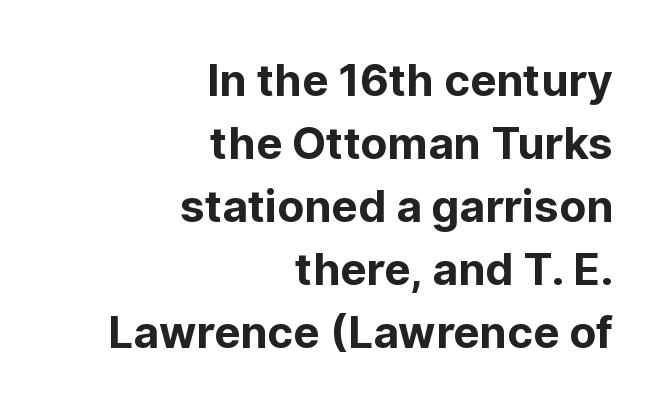
This block has exactly the height ordinary leading produces. The lines in this sample share a right terminus and differ only in where they begin. The horizontal fit of the characters is conventional and even. Note the varied advance widths — an 'i' is clearly narrower than an 'm'. Ascenders rise straight up at ninety degrees.
